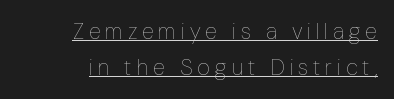
Line ends are locked; line starts wander. The weight tops out at a normal text grade. Check the space under the baseline: a stroke is drawn there. When letters stand straight like this, we call the style roman or upright.
